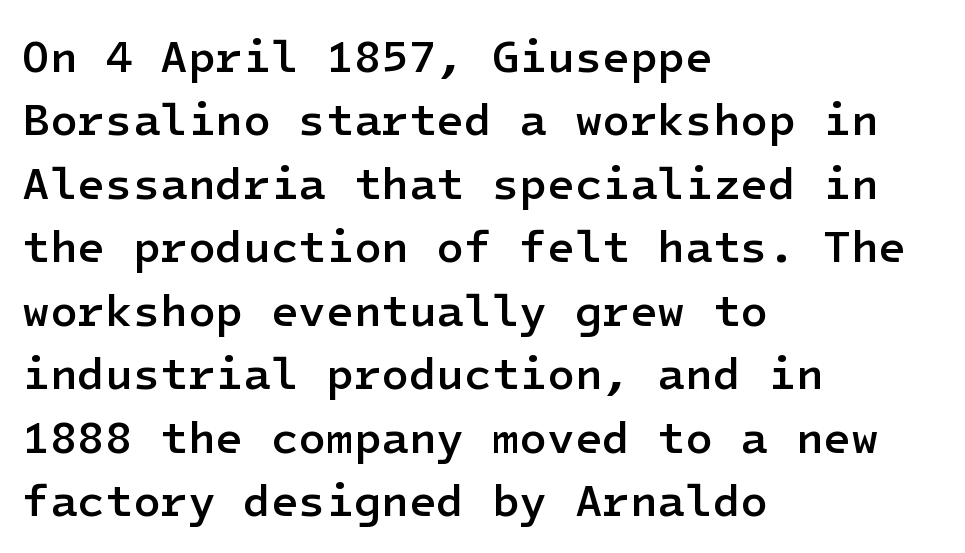
Q: Is the text bold? A: Semi-bold.
Q: Is the text italic (slanted)? A: No, it is upright.
Q: Is the typeface a serif or a sans-serif typeface? A: Sans-serif.
Q: Is the text underlined? A: No.
Q: How is the paragraph aligned? A: Left-aligned.
Q: Is the spacing between letters normal or unusually wide? A: Normal.
Q: Is the spacing between lines tight, normal or loose? A: Normal.
Q: Width (condensed, normal, or wide)? A: Normal.
Q: Stroke contrast? A: Low.
Q: x-height? A: Medium.
